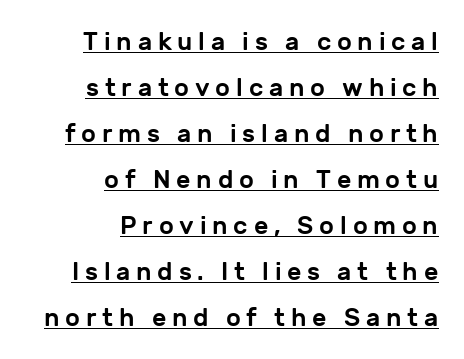
The image shows 25 px text type, upright; set right-aligned, line spacing 1.84x, unusually wide letter spacing (+0.23 em), underlined.
